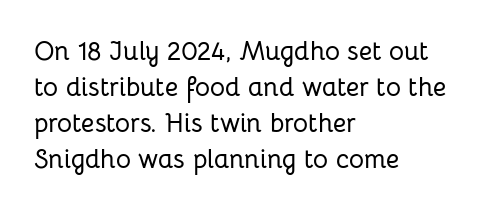
A typesetter would mark this as roman, not italic. Every row of glyphs begins at an identical x-position on the left. Descenders are the only things crossing below the line. Horizontal bands of white between lines are of average thickness.
